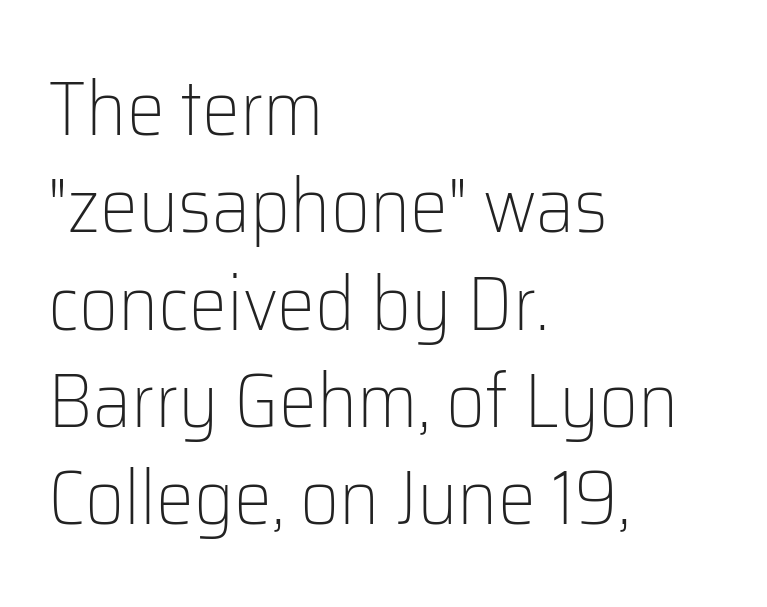
Each word holds together tightly as a unit, with standard inter-letter gaps. Only glyphs here, with clear space below each row. The text was rendered using a sans face with plain stroke endings. These lines sit exactly where default settings would place them. The strokes are not fattened; the text isn't bold. A typesetter would mark this as roman, not italic.
